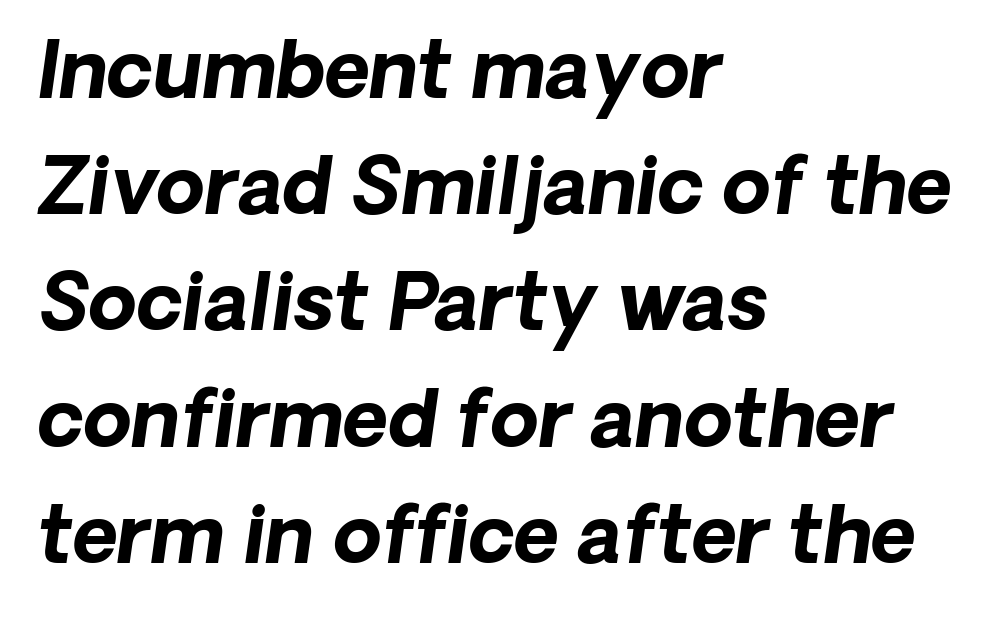
{"serif": "no", "bold": "yes", "weight": "bold", "width": "normal", "stroke_contrast": "low", "x_height": "medium", "monospaced": "no", "underline": "no", "align": "left", "line_spacing": "normal", "line_spacing_ratio": 1.49, "letter_spacing": "normal", "letter_spacing_em": 0.0, "glyph_px": 78}
